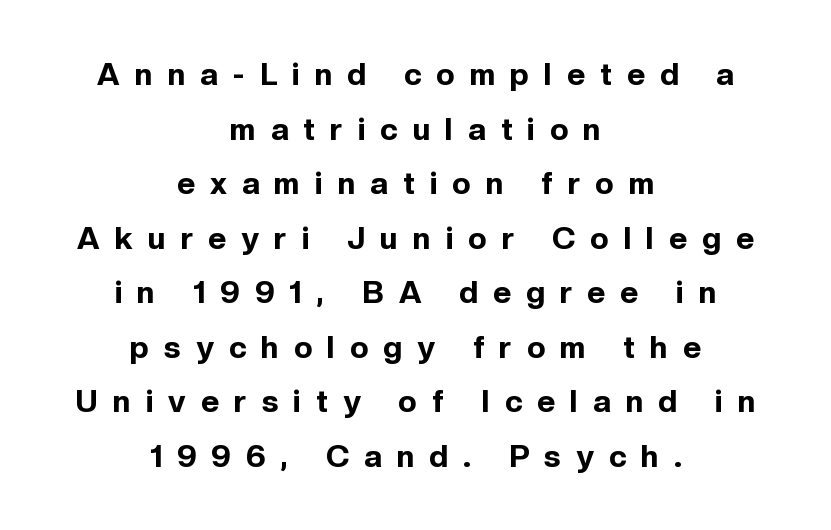
{"serif": "no", "italic": "no", "bold": "yes", "weight": "bold", "width": "normal", "x_height": "medium", "monospaced": "no", "underline": "no", "align": "center", "line_spacing_ratio": 1.76, "letter_spacing": "wide", "letter_spacing_em": 0.49, "glyph_px": 31}
